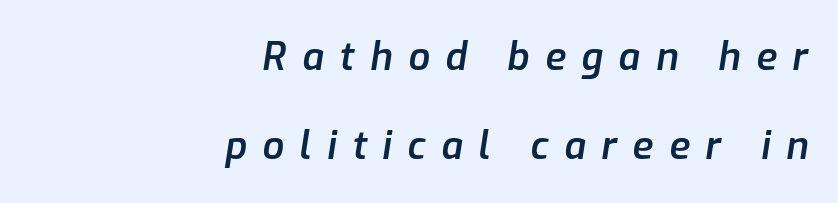
The image shows 38 px semibold type, italic (leaning right); set right-aligned, loose line spacing (2.34x), unusually wide letter spacing (+0.41 em), not underlined; low stroke contrast and a medium x-height.
